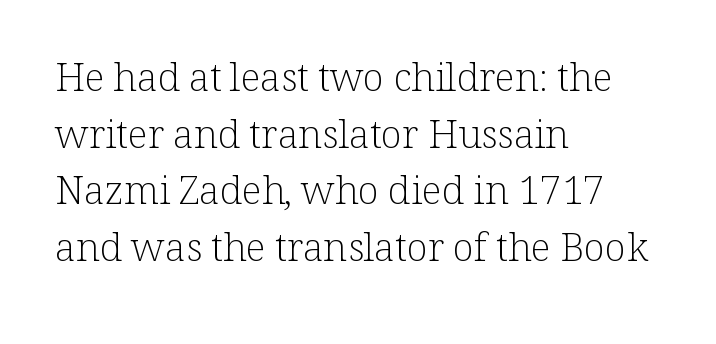
The image shows 39 px light serif type, upright; set left-aligned, normal line spacing (1.45x), normal letter spacing, not underlined; low stroke contrast and a medium x-height.
